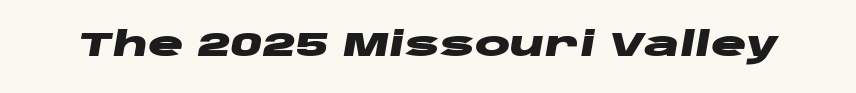
The image shows 33 px heavy, wide type, italic (leaning right); set normal letter spacing, not underlined; low stroke contrast and a large x-height.
